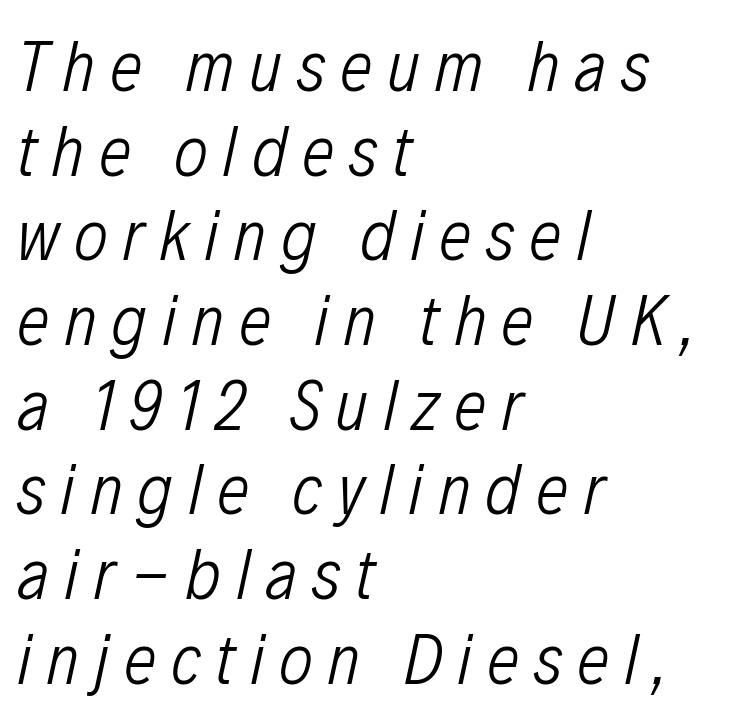
The paragraph has a hard left edge and a soft right edge. The specimen reads as italic at a glance. No chunkiness to these letters — they're not bold. Substantial extra tracking has been applied to these lines.
